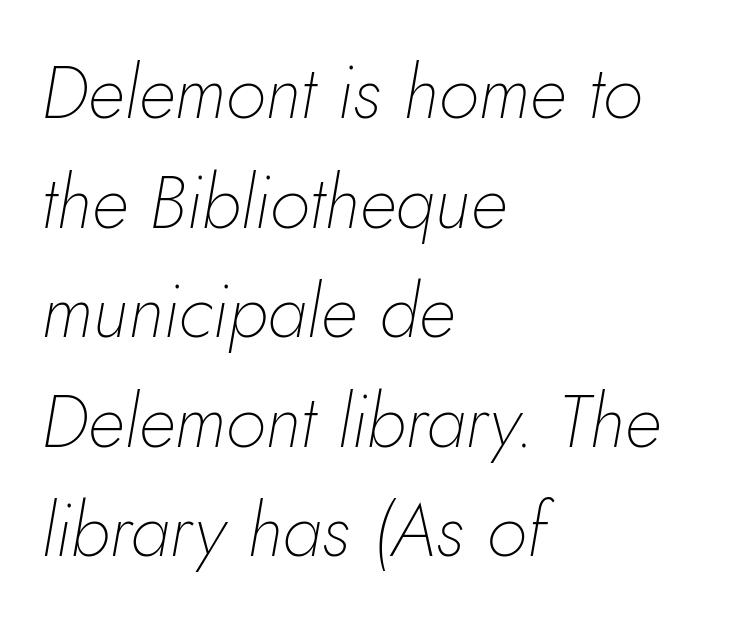
Q: Is the text bold? A: No.
Q: Is the text italic (slanted)? A: Yes, it leans right by about 10 degrees.
Q: Is the text underlined? A: No.
Q: How is the paragraph aligned? A: Left-aligned.
Q: Is the spacing between letters normal or unusually wide? A: Normal.
Q: Is the spacing between lines tight, normal or loose? A: Normal.
Q: Width (condensed, normal, or wide)? A: Normal.
Q: Stroke contrast? A: Low.
Q: x-height? A: Small.
Q: Monospaced? A: No.
